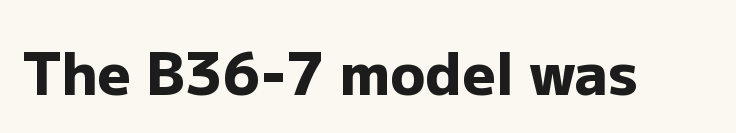
Letters rest on an invisible, unmarked baseline. No italicization has been applied; the sample stays upright. Here the designer chose a conventional face with non-uniform glyph widths. Look at the stroke-to-counter ratio: heavy, a bold. Stroke terminals: plain, sans-serif. This sample uses plain, unmodified letter spacing.
